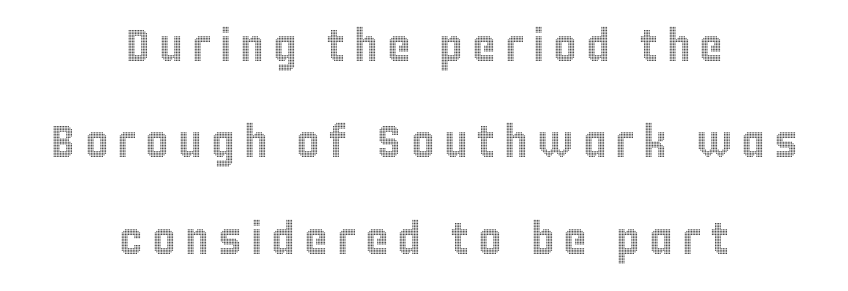
{"italic": "no", "width": "condensed", "x_height": "large", "monospaced": "no", "underline": "no", "align": "center", "line_spacing": "loose", "line_spacing_ratio": 2.14, "letter_spacing": "wide", "letter_spacing_em": 0.2, "glyph_px": 45}
